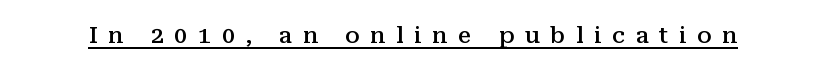
Look at the stroke-to-counter ratio: somewhat heavy, a semibold. Short note: letters widely spaced. Is there any slant? The stems are plumb. Quick note: underline on.
